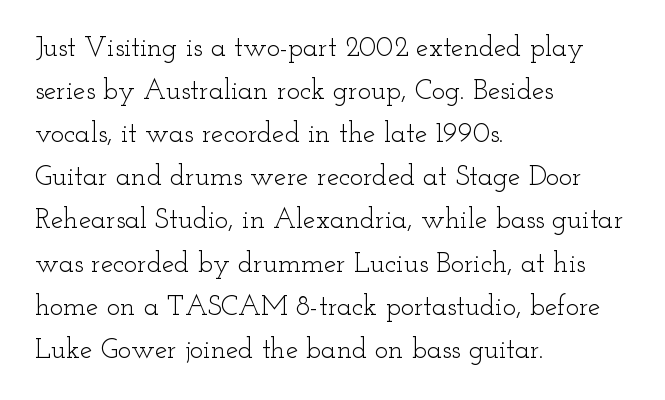
The image shows 28 px light, wide serif type, upright; set left-aligned, normal line spacing (1.54x), normal letter spacing, not underlined; low stroke contrast and a small x-height.
